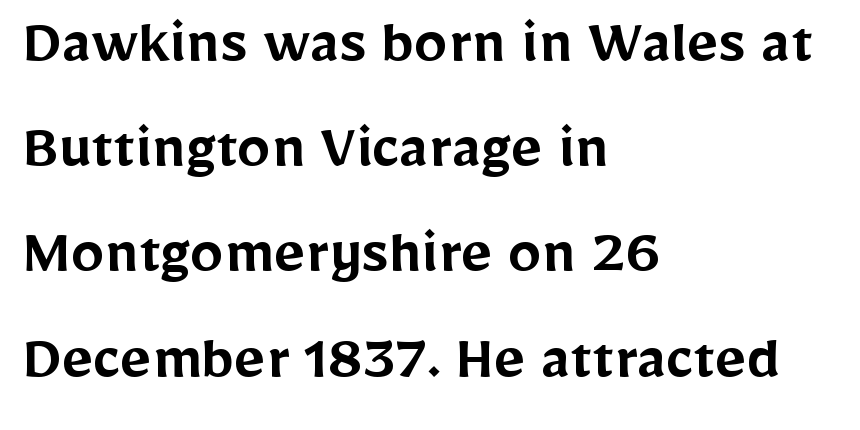
Q: Is the text bold? A: Semi-bold.
Q: Is the text italic (slanted)? A: No, it is upright.
Q: Is the typeface a serif or a sans-serif typeface? A: Sans-serif.
Q: Is the text underlined? A: No.
Q: How is the paragraph aligned? A: Left-aligned.
Q: Is the spacing between letters normal or unusually wide? A: Normal.
Q: Is the spacing between lines tight, normal or loose? A: Normal.
Q: Width (condensed, normal, or wide)? A: Normal.
Q: Stroke contrast? A: Low.
Q: x-height? A: Medium.
Q: Monospaced? A: No.
